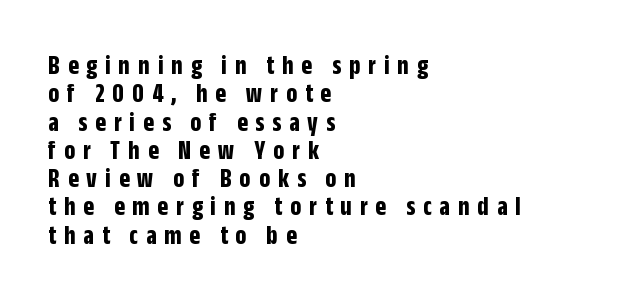
Q: Is the text bold? A: Yes.
Q: Is the text italic (slanted)? A: No, it is upright.
Q: Is the typeface a serif or a sans-serif typeface? A: Sans-serif.
Q: Is the text underlined? A: No.
Q: How is the paragraph aligned? A: Left-aligned.
Q: Is the spacing between letters normal or unusually wide? A: Unusually wide.
Q: Is the spacing between lines tight, normal or loose? A: Tight.
Q: Width (condensed, normal, or wide)? A: Condensed.
Q: Stroke contrast? A: Low.
Q: x-height? A: Large.
Q: Monospaced? A: No.
